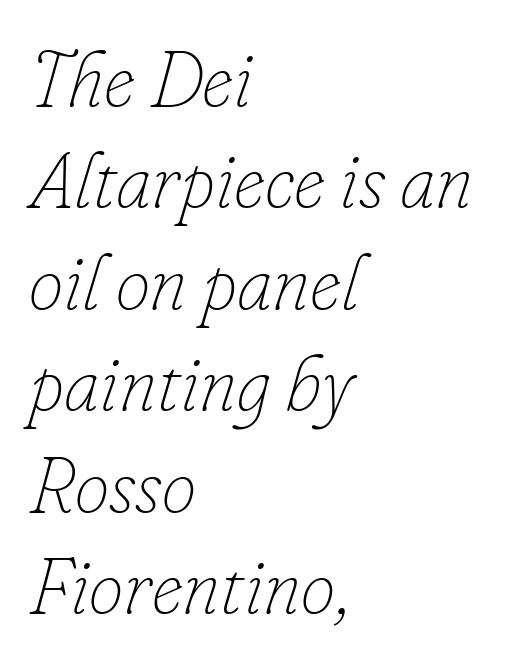
The passage shown is typed in a proportional face where columns would drift. The space between consecutive lines is moderate. Stems here are at most as thick as an everyday book face. Honestly, there is no underline to notice here at all. Casual observation: everything's shoved over to the left.
